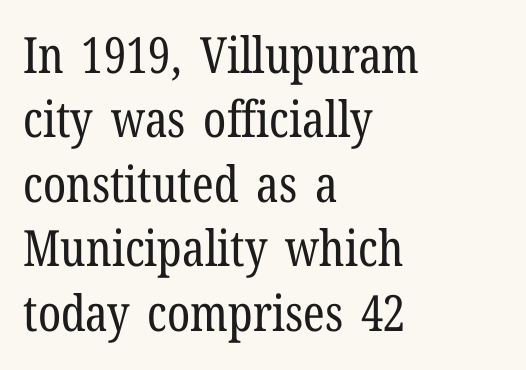
The vertical gap from one line to the next is medium. Look at the tracking — it's just the regular setting, nothing added. Which margin do the lines hug? The left one — the right edge is uneven. This sample uses a serif face. This sample uses an upright cut, with every glyph sitting square on the baseline.
